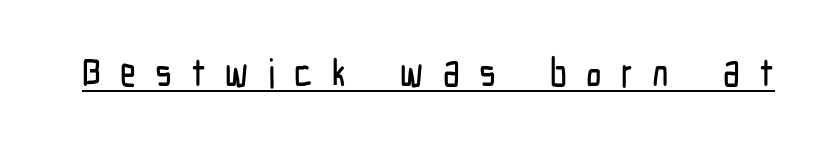
Q: Is the text italic (slanted)? A: No, it is upright.
Q: Is the typeface a serif or a sans-serif typeface? A: Sans-serif.
Q: Is the text underlined? A: Yes.
Q: Is the spacing between letters normal or unusually wide? A: Unusually wide.
Q: Width (condensed, normal, or wide)? A: Condensed.
Q: Stroke contrast? A: Low.
Q: x-height? A: Medium.
Q: Monospaced? A: No.
